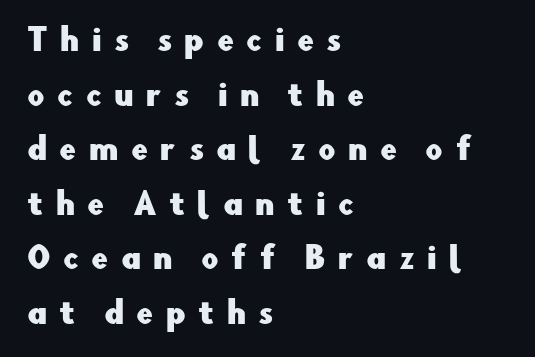
{"serif": "no", "italic": "no", "width": "normal", "stroke_contrast": "low", "x_height": "small", "monospaced": "no", "underline": "no", "align": "left", "line_spacing_ratio": 1.82, "letter_spacing": "wide", "letter_spacing_em": 0.41, "glyph_px": 30}
